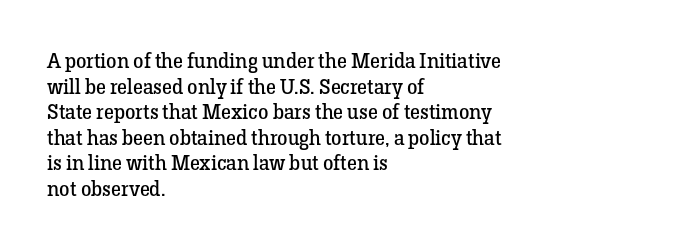
Q: Is the text bold? A: No.
Q: Is the text italic (slanted)? A: No, it is upright.
Q: Is the text underlined? A: No.
Q: How is the paragraph aligned? A: Left-aligned.
Q: Is the spacing between letters normal or unusually wide? A: Normal.
